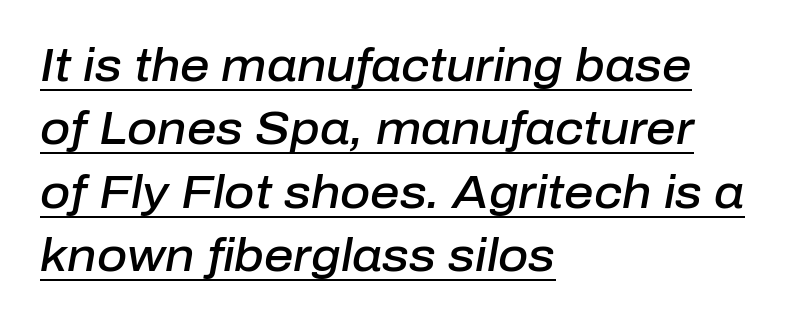
Slant detected: the letters are inclined. The passage shown is semibold, sitting just below true bold. Each new line begins a customary step beneath the previous one. The typesetter has applied underlining to the passage shown. Here the glyphs are tracked normally, forming tight word shapes.
